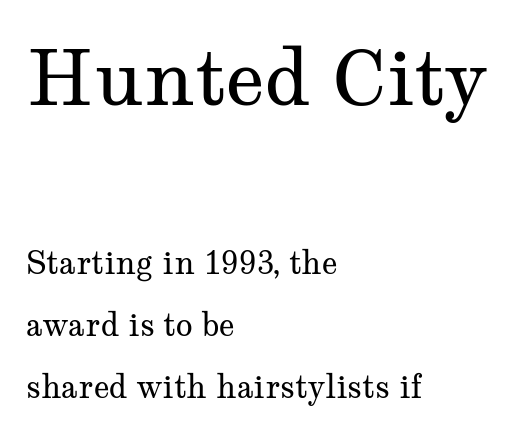
{"serif": "yes", "italic": "no", "bold": "no", "weight": "regular", "width": "wide", "stroke_contrast": "medium", "x_height": "medium", "monospaced": "no", "underline": "no", "align": "left", "line_spacing": "loose", "line_spacing_ratio": 2.0, "letter_spacing": "normal", "letter_spacing_em": 0.0, "larger_block": "first", "size_ratio": 2.48, "glyph_px": 77}
